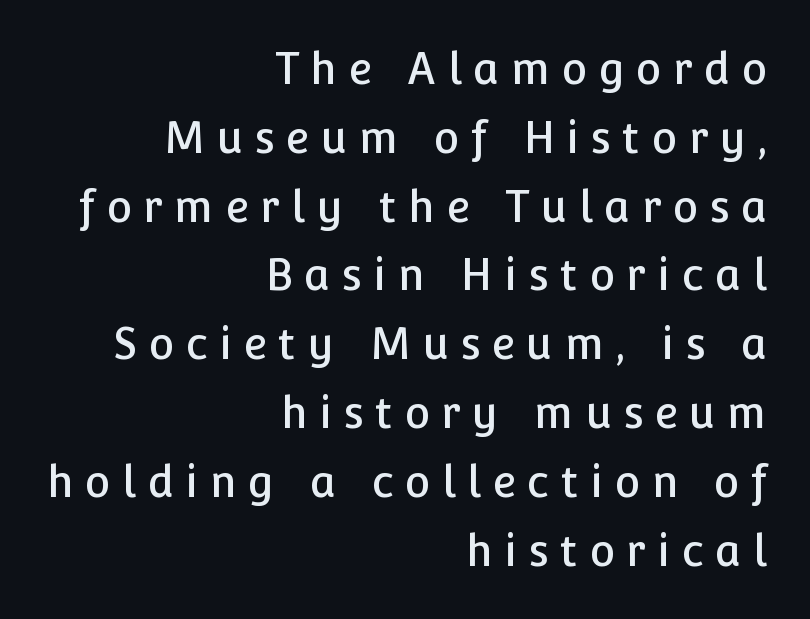
{"serif": "no", "italic": "no", "width": "normal", "stroke_contrast": "low", "x_height": "medium", "monospaced": "no", "underline": "no", "align": "right", "line_spacing": "normal", "line_spacing_ratio": 1.6, "letter_spacing": "wide", "letter_spacing_em": 0.27, "glyph_px": 43}
